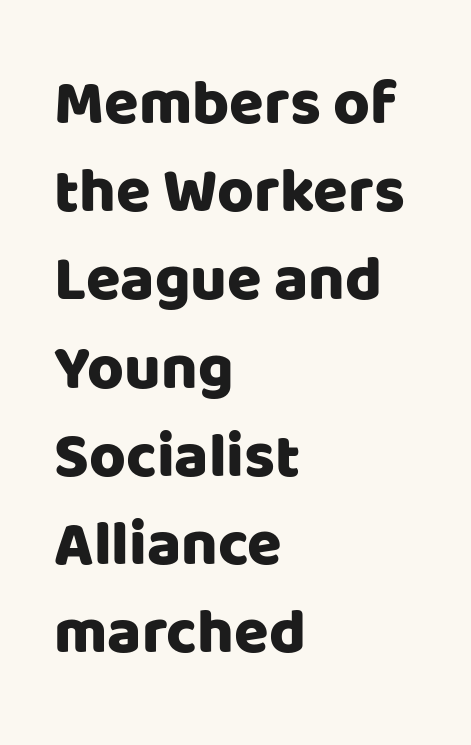
The image shows 63 px sans-serif type, upright; set left-aligned, normal line spacing (1.4x), normal letter spacing, not underlined; low stroke contrast and a large x-height.
